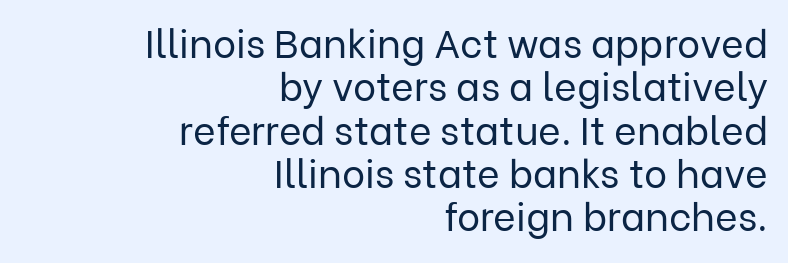
The image shows 39 px regular-weight sans-serif type, upright; set right-aligned, tight line spacing (1.11x), normal letter spacing, not underlined; low stroke contrast and a medium x-height.
